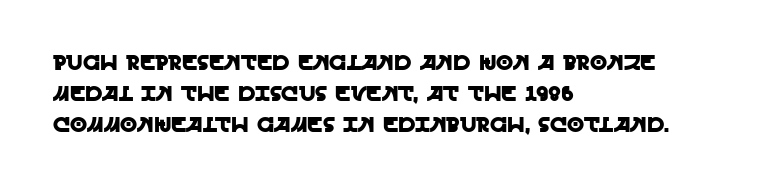
The image shows 22 px text type, upright; set left-aligned, normal line spacing (1.41x), normal letter spacing, not underlined.
